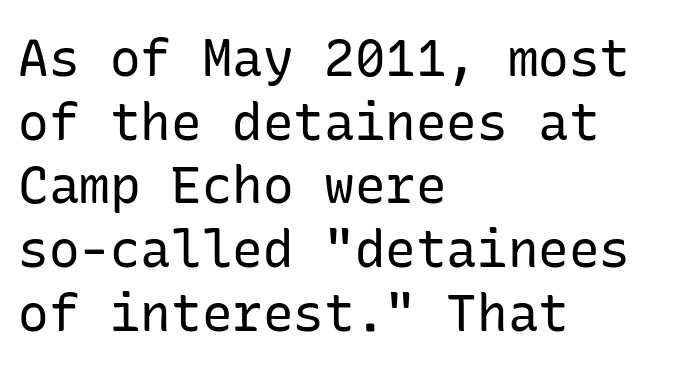
Q: Is the text bold? A: No.
Q: Is the text italic (slanted)? A: No, it is upright.
Q: Is the typeface a serif or a sans-serif typeface? A: Sans-serif.
Q: Is the text underlined? A: No.
Q: How is the paragraph aligned? A: Left-aligned.
Q: Is the spacing between letters normal or unusually wide? A: Normal.
Q: Is the spacing between lines tight, normal or loose? A: Normal.
Q: Width (condensed, normal, or wide)? A: Normal.
Q: Stroke contrast? A: Low.
Q: x-height? A: Medium.
